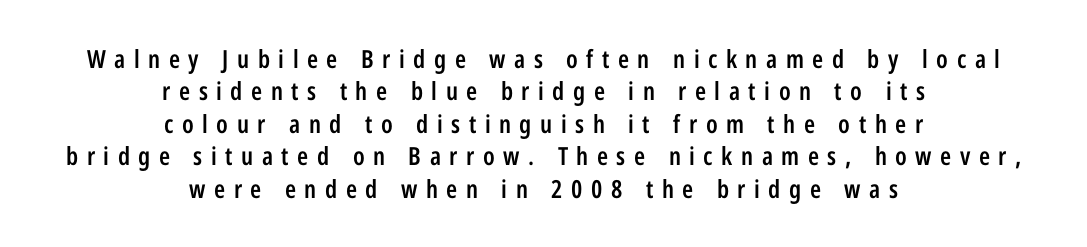
The image shows 25 px text type, upright; set centered, normal line spacing (1.3x), unusually wide letter spacing (+0.34 em), not underlined.
